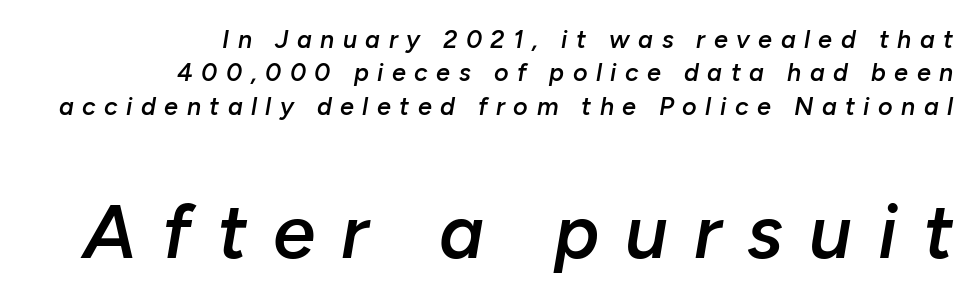
The image shows 76 px semibold type, italic (leaning right); set right-aligned, normal line spacing (1.34x), unusually wide letter spacing (+0.34 em), not underlined; the second (bottom) block is 3.04x larger; low stroke contrast and a medium x-height.
